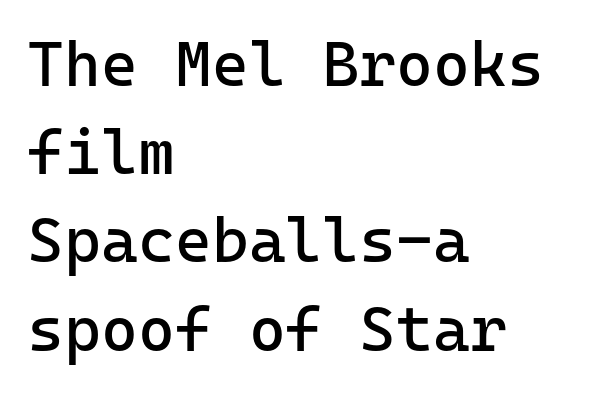
The image shows 63 px regular-weight sans-serif type, upright, monospaced; set left-aligned, normal line spacing (1.4x), normal letter spacing, not underlined; low stroke contrast and a medium x-height.
